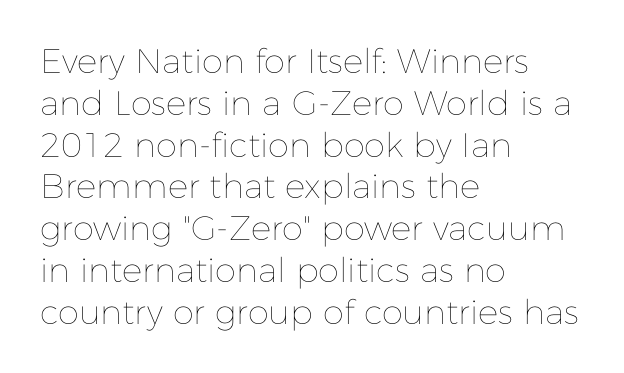
{"italic": "no", "bold": "no", "weight": "thin", "width": "normal", "stroke_contrast": "low", "x_height": "medium", "monospaced": "no", "underline": "no", "align": "left", "line_spacing_ratio": 1.23, "letter_spacing": "normal", "letter_spacing_em": 0.0, "glyph_px": 34}
